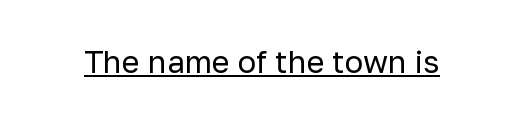
{"serif": "no", "italic": "no", "bold": "no", "weight": "regular", "width": "normal", "stroke_contrast": "low", "x_height": "medium", "monospaced": "no", "underline": "yes", "letter_spacing": "normal", "letter_spacing_em": 0.0, "glyph_px": 31}
